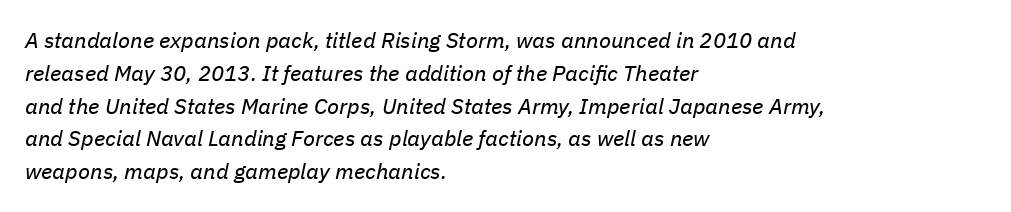
{"italic": "yes", "lean": "right", "slant_degrees": 11, "bold": "no", "underline": "no", "align": "left", "line_spacing": "normal", "line_spacing_ratio": 1.49, "letter_spacing": "normal", "letter_spacing_em": 0.0, "glyph_px": 22}
